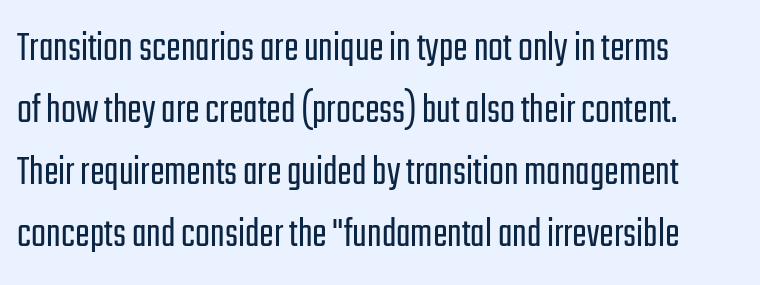
The image shows 44 px light, condensed sans-serif type, upright; set left-aligned, normal line spacing (1.41x), normal letter spacing, not underlined; low stroke contrast and a medium x-height.
